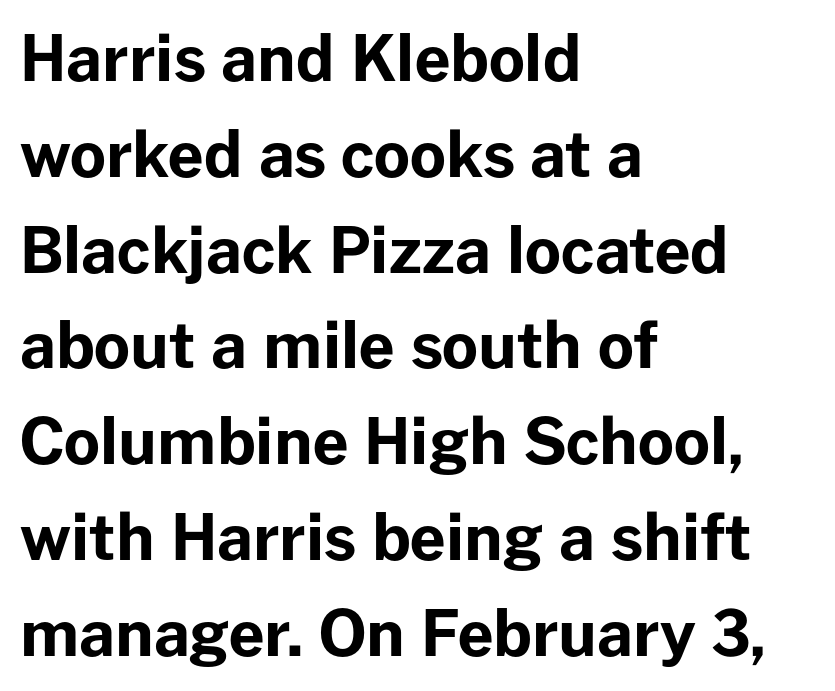
The image shows 63 px bold sans-serif type, upright; set left-aligned, normal line spacing (1.52x), normal letter spacing, not underlined; low stroke contrast and a medium x-height.
